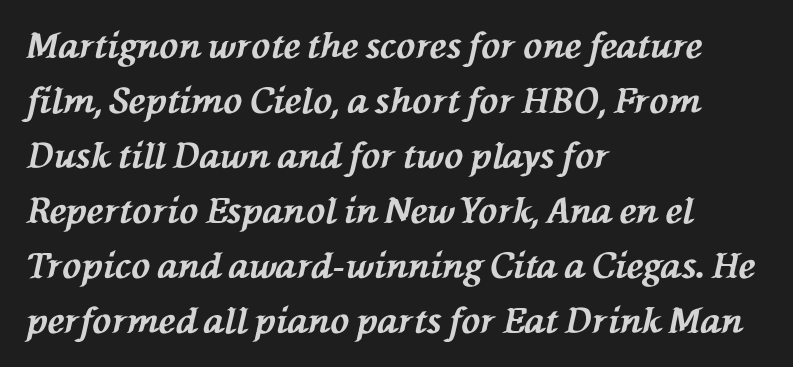
The image shows 35 px bold type, italic (leaning left); set left-aligned, normal line spacing (1.57x), normal letter spacing, not underlined; medium stroke contrast and a medium x-height.
